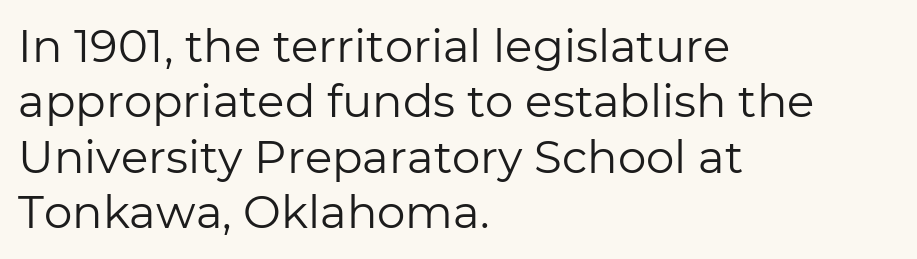
Q: Is the text bold? A: No.
Q: Is the text italic (slanted)? A: No, it is upright.
Q: Is the typeface a serif or a sans-serif typeface? A: Sans-serif.
Q: Is the text underlined? A: No.
Q: How is the paragraph aligned? A: Left-aligned.
Q: Is the spacing between letters normal or unusually wide? A: Normal.
Q: Width (condensed, normal, or wide)? A: Normal.
Q: Stroke contrast? A: Low.
Q: x-height? A: Medium.
Q: Monospaced? A: No.
